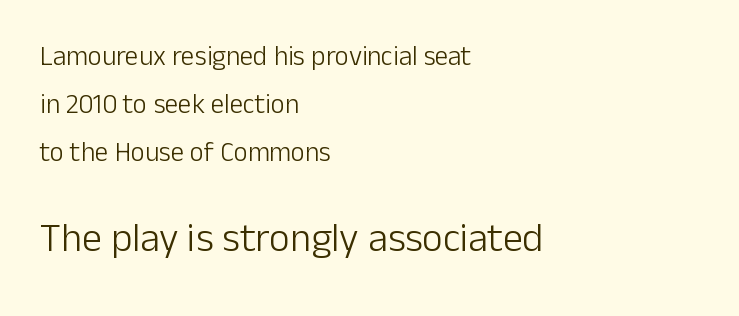
Characters remain perfectly vertical along every line. The passage is arranged the way most books set body copy — flush left. Plain, unruled lines of type. A typesetter would call this proportional, since set widths differ per character.
